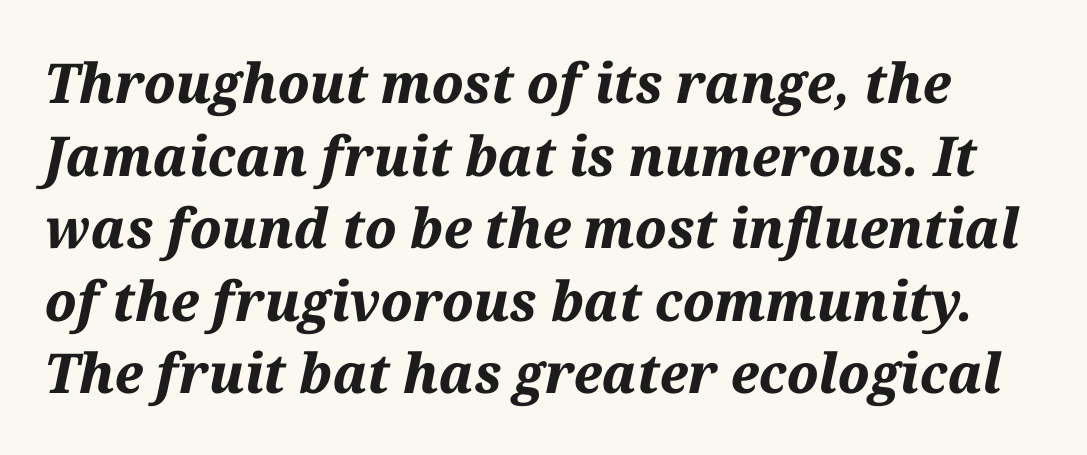
Q: Is the text bold? A: Yes.
Q: Is the text italic (slanted)? A: Yes, it leans right by about 12 degrees.
Q: Is the text underlined? A: No.
Q: Is the spacing between letters normal or unusually wide? A: Normal.
Q: Is the spacing between lines tight, normal or loose? A: Normal.
Q: Width (condensed, normal, or wide)? A: Normal.
Q: Stroke contrast? A: Medium.
Q: x-height? A: Medium.
Q: Monospaced? A: No.
